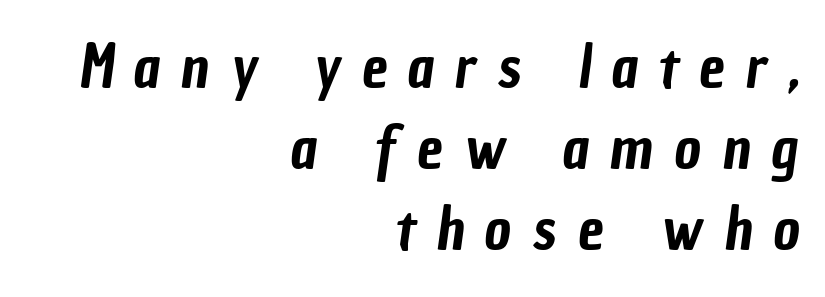
{"serif": "no", "width": "condensed", "stroke_contrast": "low", "x_height": "medium", "monospaced": "no", "underline": "no", "align": "right", "line_spacing": "normal", "line_spacing_ratio": 1.4, "letter_spacing": "wide", "letter_spacing_em": 0.36, "glyph_px": 58}
